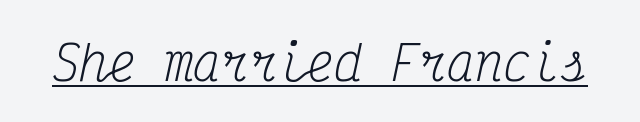
The image shows 47 px regular-weight, condensed serif type, italic (leaning right), monospaced; set normal letter spacing, underlined; medium stroke contrast and a medium x-height.
